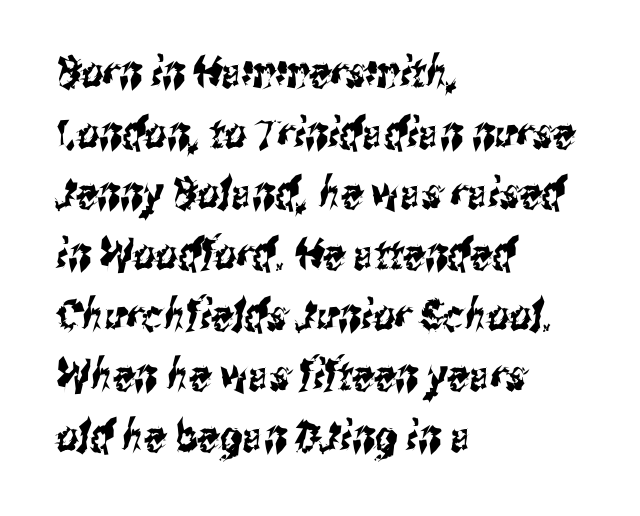
{"serif": "no", "width": "condensed", "stroke_contrast": "medium", "x_height": "medium", "monospaced": "no", "underline": "no", "align": "left", "line_spacing": "normal", "line_spacing_ratio": 1.41, "letter_spacing": "normal", "letter_spacing_em": 0.0, "glyph_px": 43}
